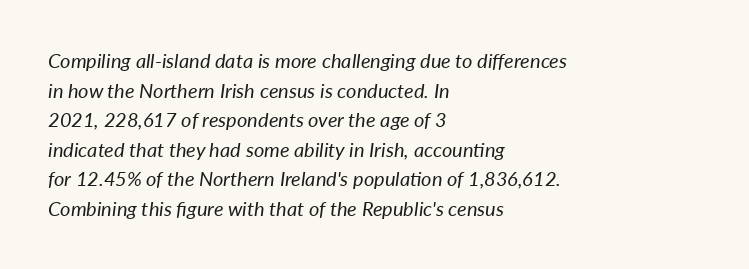
The image shows 20 px text type, italic (leaning right); set left-aligned, normal line spacing (1.48x), normal letter spacing, not underlined.
